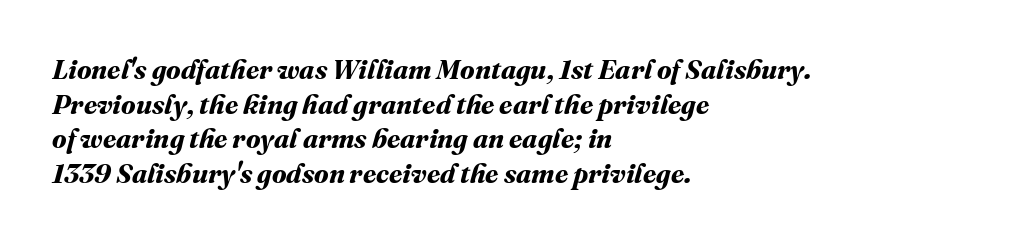
The image shows 27 px bold type; set left-aligned, normal line spacing (1.28x), normal letter spacing, not underlined.
